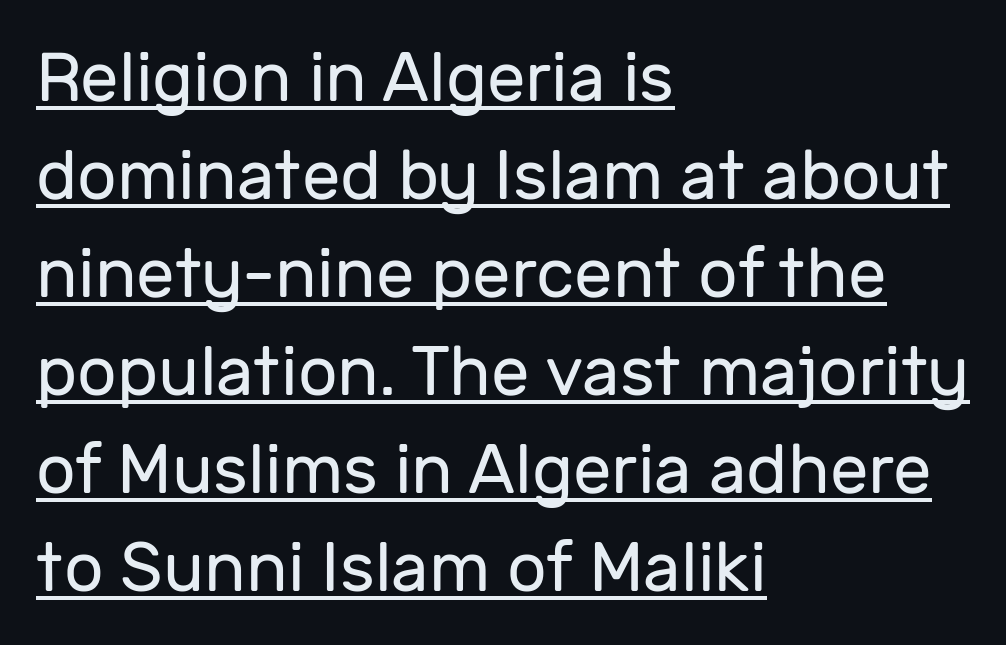
The image shows 69 px regular-weight sans-serif type, upright; set left-aligned, normal line spacing (1.42x), normal letter spacing, underlined; low stroke contrast and a medium x-height.
